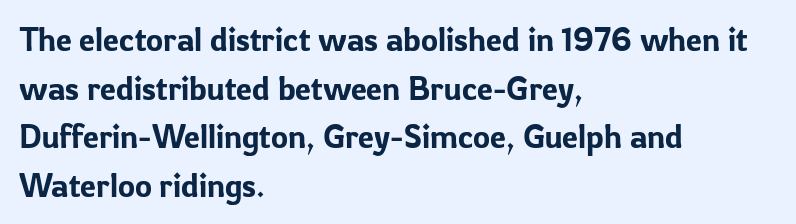
{"serif": "no", "italic": "no", "width": "normal", "stroke_contrast": "low", "x_height": "medium", "monospaced": "no", "underline": "no", "align": "left", "line_spacing": "normal", "line_spacing_ratio": 1.52, "letter_spacing": "normal", "letter_spacing_em": 0.0, "glyph_px": 32}
